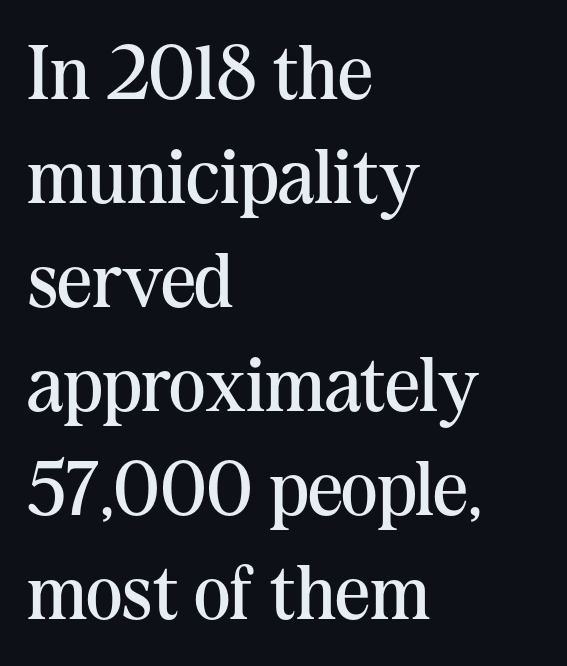
{"serif": "yes", "italic": "no", "bold": "no", "weight": "regular", "width": "normal", "stroke_contrast": "medium", "x_height": "medium", "monospaced": "no", "underline": "no", "align": "left", "line_spacing": "normal", "line_spacing_ratio": 1.35, "letter_spacing": "normal", "letter_spacing_em": 0.0, "glyph_px": 77}
